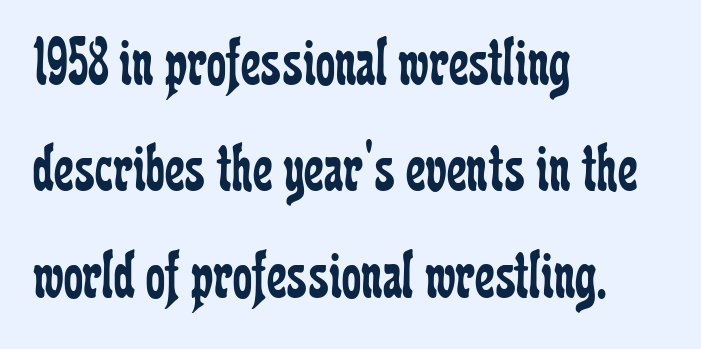
Q: Is the text bold? A: No.
Q: Is the text italic (slanted)? A: No, it is upright.
Q: Is the typeface a serif or a sans-serif typeface? A: Serif.
Q: Is the text underlined? A: No.
Q: How is the paragraph aligned? A: Left-aligned.
Q: Is the spacing between letters normal or unusually wide? A: Normal.
Q: Is the spacing between lines tight, normal or loose? A: Normal.
Q: Width (condensed, normal, or wide)? A: Condensed.
Q: Stroke contrast? A: Low.
Q: x-height? A: Medium.
Q: Monospaced? A: No.
